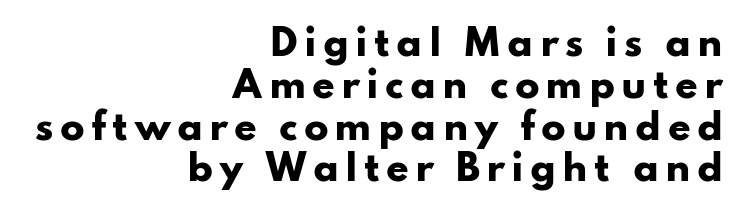
Q: Is the text bold? A: Yes.
Q: Is the text italic (slanted)? A: No, it is upright.
Q: Is the typeface a serif or a sans-serif typeface? A: Sans-serif.
Q: Is the text underlined? A: No.
Q: How is the paragraph aligned? A: Right-aligned.
Q: Width (condensed, normal, or wide)? A: Wide.
Q: Stroke contrast? A: Low.
Q: x-height? A: Small.
Q: Monospaced? A: No.
